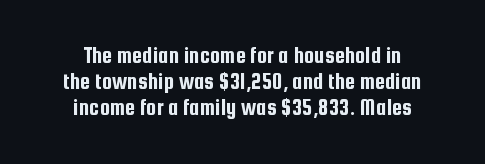
When letters stand straight like this, we call the style roman or upright. The letters sit at their default tracking, neither squeezed nor spread. Compared with typical paragraphs, the rows here are closer together. The gap between lines stays unmarked. Each line is balanced around a shared central axis.
